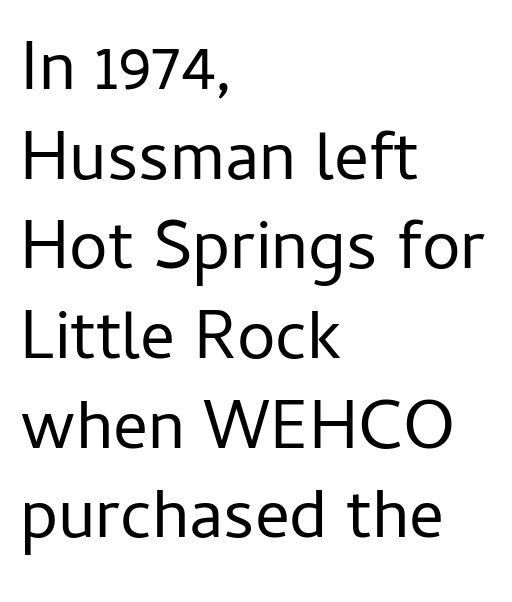
The weight tops out at a normal text grade. Spacing between characters is what you'd get straight out of the box. Each letter's strokes conclude bluntly, with no projecting serifs. The rendering uses a moderate line-height, typical for paragraphs. The lines in this sample share a left origin and differ only in where they stop. Looks like regular typesetting: each glyph gets only the width it needs.
